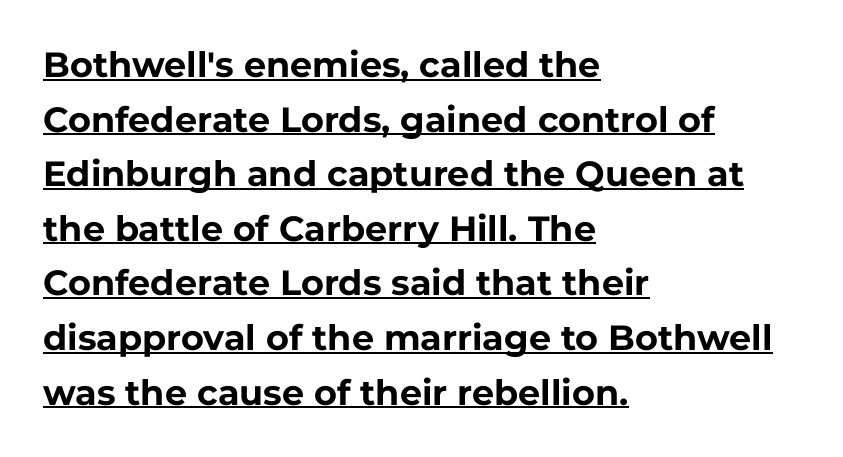
Q: Is the text bold? A: Yes.
Q: Is the text italic (slanted)? A: No, it is upright.
Q: Is the typeface a serif or a sans-serif typeface? A: Sans-serif.
Q: Is the text underlined? A: Yes.
Q: How is the paragraph aligned? A: Left-aligned.
Q: Is the spacing between letters normal or unusually wide? A: Normal.
Q: Is the spacing between lines tight, normal or loose? A: Normal.
Q: Width (condensed, normal, or wide)? A: Normal.
Q: Stroke contrast? A: Low.
Q: x-height? A: Medium.
Q: Monospaced? A: No.
